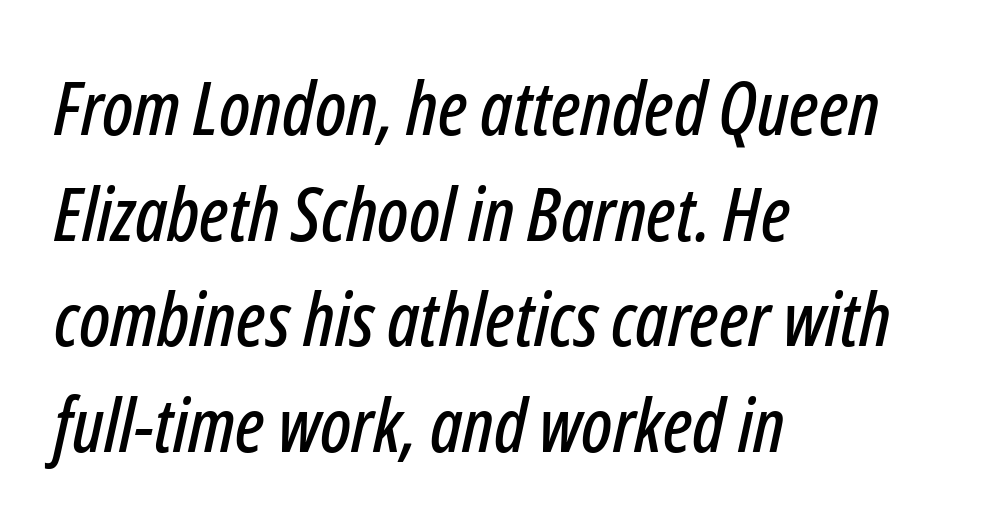
Q: Is the text italic (slanted)? A: Yes, it leans right by about 12 degrees.
Q: Is the text underlined? A: No.
Q: How is the paragraph aligned? A: Left-aligned.
Q: Is the spacing between letters normal or unusually wide? A: Normal.
Q: Is the spacing between lines tight, normal or loose? A: Normal.
Q: Width (condensed, normal, or wide)? A: Condensed.
Q: Stroke contrast? A: Low.
Q: x-height? A: Medium.
Q: Monospaced? A: No.
